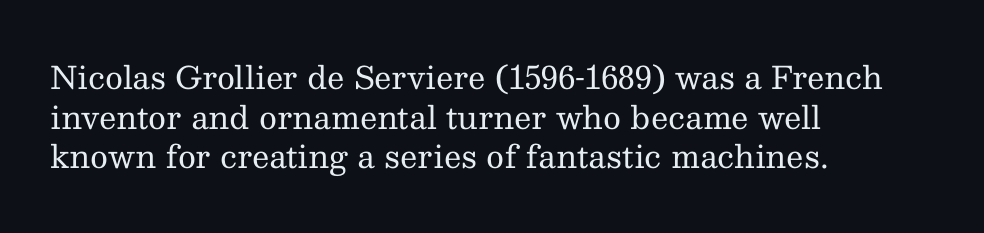
The image shows 31 px regular-weight serif type, upright; set left-aligned, normal line spacing (1.28x), normal letter spacing, not underlined; medium stroke contrast and a medium x-height.
